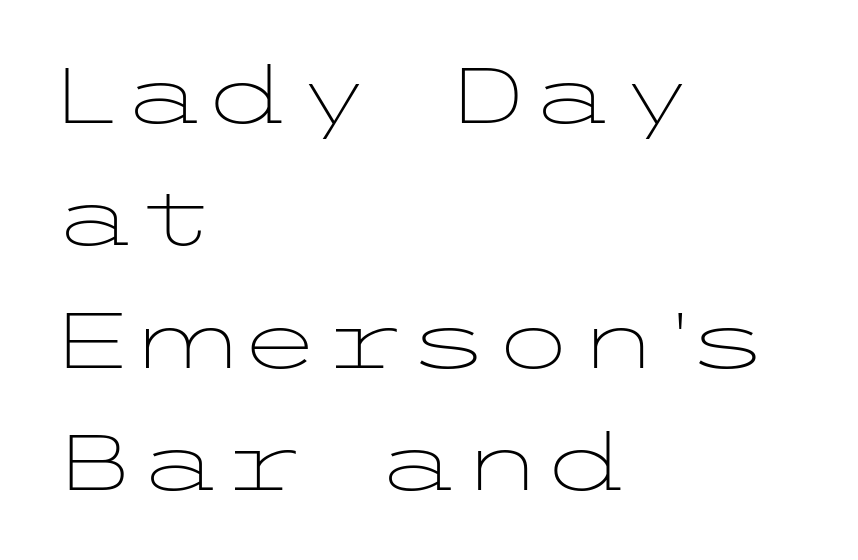
Q: Is the text bold? A: No.
Q: Is the text italic (slanted)? A: No, it is upright.
Q: Is the typeface a serif or a sans-serif typeface? A: Sans-serif.
Q: Is the text underlined? A: No.
Q: How is the paragraph aligned? A: Left-aligned.
Q: Is the spacing between letters normal or unusually wide? A: Normal.
Q: Is the spacing between lines tight, normal or loose? A: Normal.
Q: Width (condensed, normal, or wide)? A: Wide.
Q: Stroke contrast? A: Low.
Q: x-height? A: Medium.
